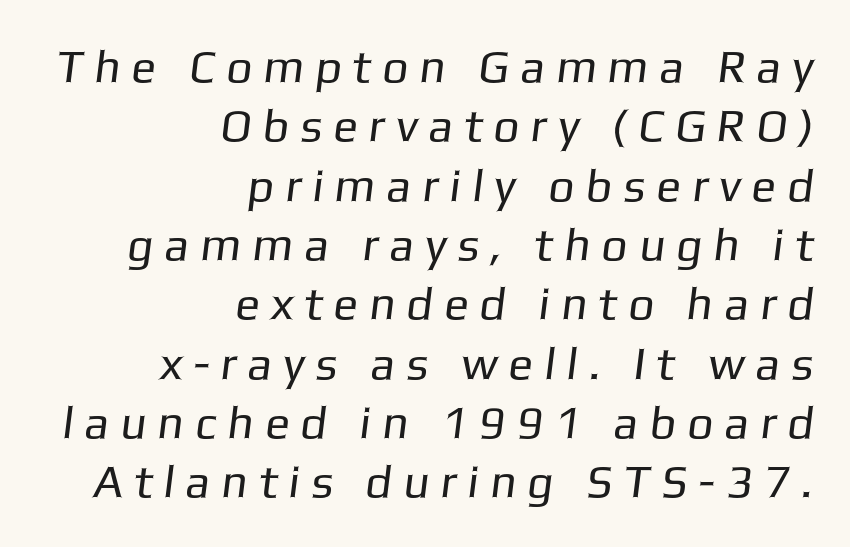
The image shows 46 px regular-weight sans-serif type; set right-aligned, normal line spacing (1.29x), unusually wide letter spacing (+0.24 em), not underlined; low stroke contrast and a medium x-height.
